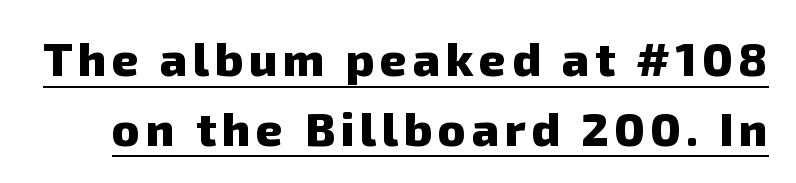
{"serif": "no", "bold": "yes", "weight": "heavy", "width": "normal", "stroke_contrast": "low", "x_height": "medium", "monospaced": "no", "underline": "yes", "line_spacing": "normal", "line_spacing_ratio": 1.48, "glyph_px": 47}
